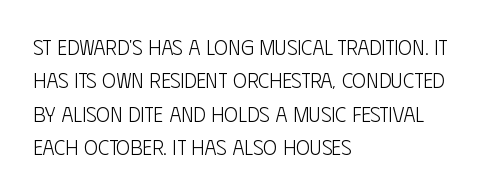
{"italic": "no", "bold": "no", "underline": "no", "align": "left", "line_spacing": "normal", "line_spacing_ratio": 1.59, "letter_spacing": "normal", "letter_spacing_em": 0.0, "glyph_px": 21}
